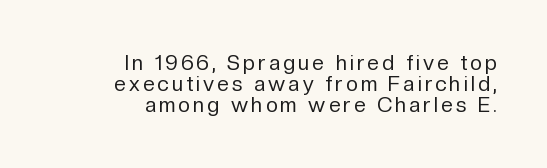
Upright lettering throughout. Is this a heavy cut? Hardly; it is regular or lighter. These lines are set flush right with a ragged left edge. Leading is clearly below the norm, producing a dense column. Words float on clear page, feet unadorned.
